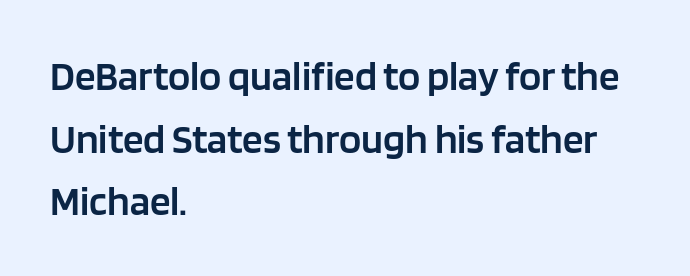
{"serif": "no", "italic": "no", "bold": "semi", "weight": "semibold", "width": "normal", "stroke_contrast": "low", "x_height": "large", "monospaced": "no", "underline": "no", "align": "left", "line_spacing": "normal", "line_spacing_ratio": 1.53, "letter_spacing": "normal", "letter_spacing_em": 0.0, "glyph_px": 41}
